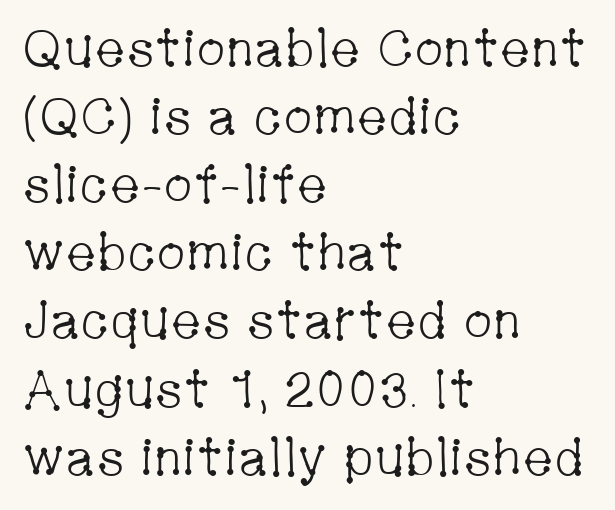
The image shows 52 px light, condensed serif type, upright; set left-aligned, normal line spacing (1.31x), normal letter spacing, not underlined; low stroke contrast and a medium x-height.
